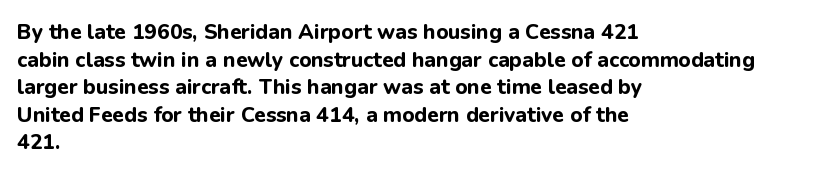
{"italic": "no", "bold": "yes", "underline": "no", "align": "left", "line_spacing": "normal", "line_spacing_ratio": 1.31, "letter_spacing": "normal", "letter_spacing_em": 0.0, "glyph_px": 21}
